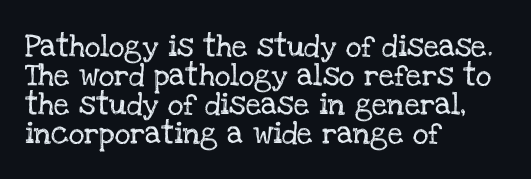
The image shows 22 px text type, upright; set left-aligned, normal line spacing (1.32x), normal letter spacing, not underlined.
